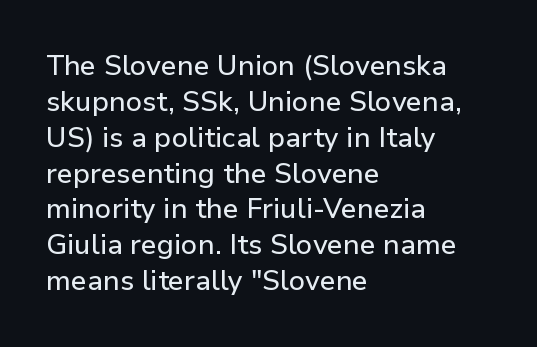
Q: Is the text italic (slanted)? A: No, it is upright.
Q: Is the typeface a serif or a sans-serif typeface? A: Sans-serif.
Q: Is the text underlined? A: No.
Q: How is the paragraph aligned? A: Left-aligned.
Q: Is the spacing between letters normal or unusually wide? A: Normal.
Q: Is the spacing between lines tight, normal or loose? A: Normal.
Q: Width (condensed, normal, or wide)? A: Normal.
Q: Stroke contrast? A: Low.
Q: x-height? A: Medium.
Q: Monospaced? A: No.
